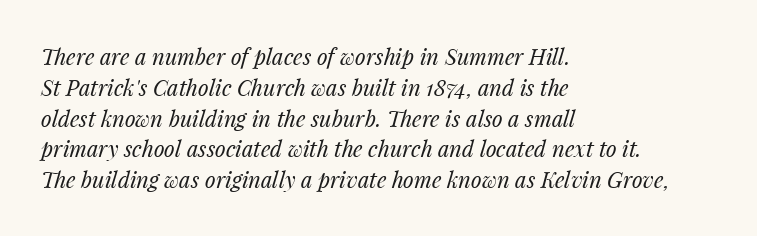
{"italic": "yes", "lean": "right", "slant_degrees": 14, "bold": "no", "underline": "no", "align": "left", "line_spacing": "normal", "line_spacing_ratio": 1.4, "letter_spacing": "normal", "letter_spacing_em": 0.0, "glyph_px": 22}
